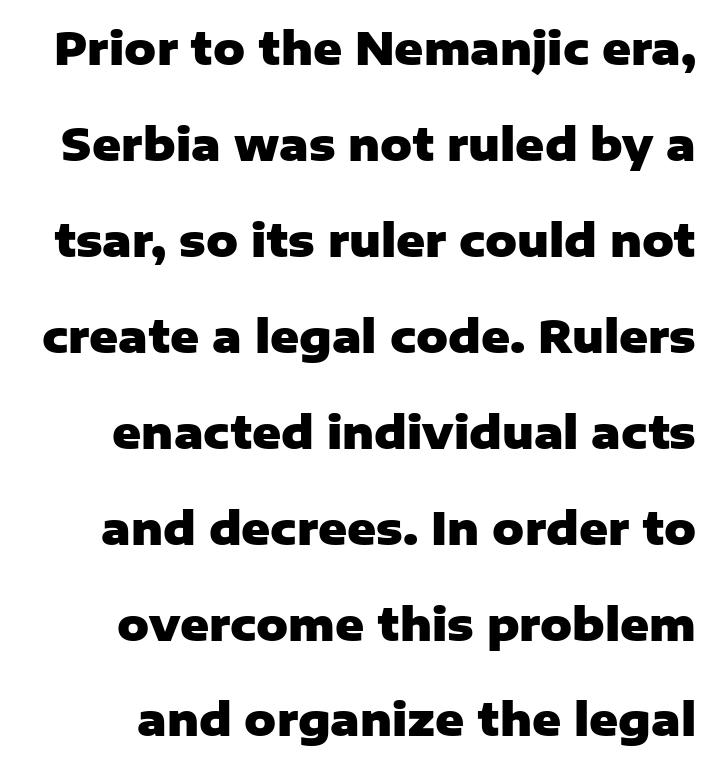
Q: Is the text bold? A: Yes.
Q: Is the text italic (slanted)? A: No, it is upright.
Q: Is the typeface a serif or a sans-serif typeface? A: Sans-serif.
Q: Is the text underlined? A: No.
Q: Is the spacing between letters normal or unusually wide? A: Normal.
Q: Is the spacing between lines tight, normal or loose? A: Loose.
Q: Width (condensed, normal, or wide)? A: Normal.
Q: Stroke contrast? A: Low.
Q: x-height? A: Medium.
Q: Monospaced? A: No.
